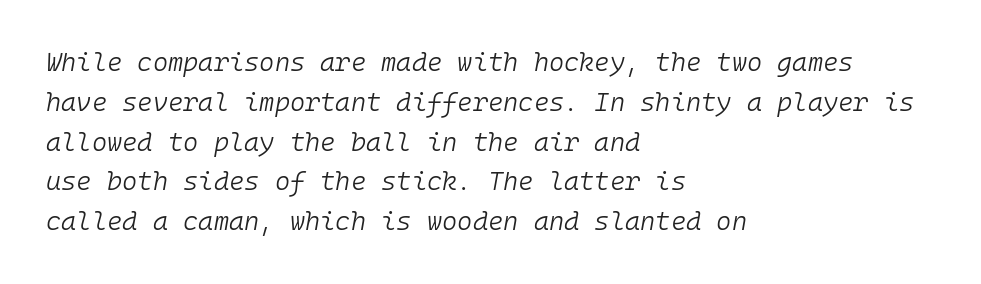
{"italic": "yes", "lean": "right", "slant_degrees": 10, "bold": "no", "underline": "no", "align": "left", "line_spacing": "normal", "line_spacing_ratio": 1.53, "letter_spacing": "normal", "letter_spacing_em": 0.0, "glyph_px": 26}
